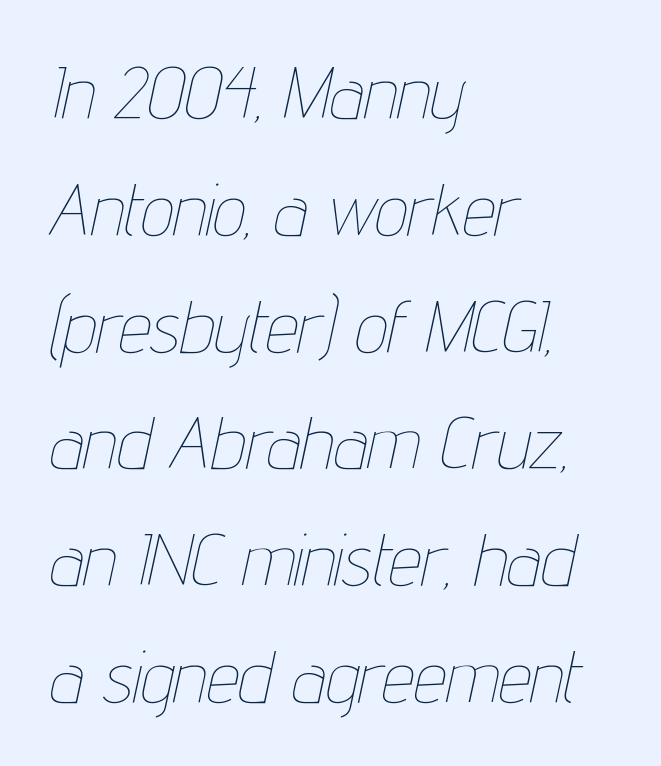
{"italic": "yes", "lean": "right", "slant_degrees": 12, "bold": "no", "weight": "thin", "width": "condensed", "stroke_contrast": "low", "x_height": "medium", "monospaced": "no", "underline": "no", "align": "left", "line_spacing": "normal", "line_spacing_ratio": 1.6, "letter_spacing": "normal", "letter_spacing_em": 0.0, "glyph_px": 73}
